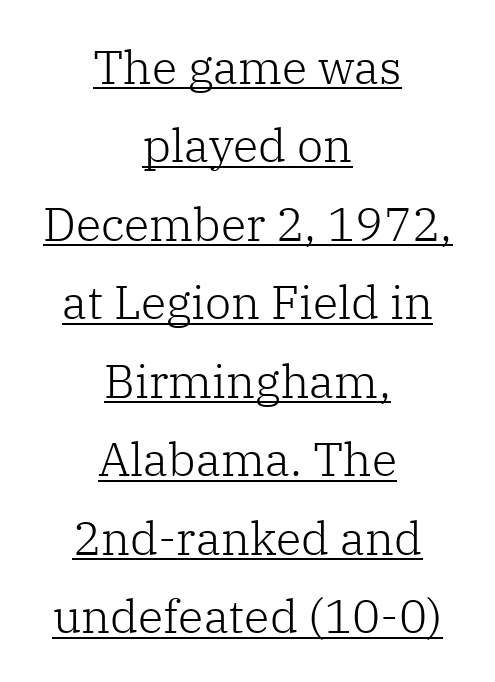
{"serif": "yes", "italic": "no", "bold": "no", "weight": "light", "width": "normal", "stroke_contrast": "low", "x_height": "medium", "monospaced": "no", "underline": "yes", "align": "center", "line_spacing": "normal", "line_spacing_ratio": 1.67, "letter_spacing": "normal", "letter_spacing_em": 0.0, "glyph_px": 47}
